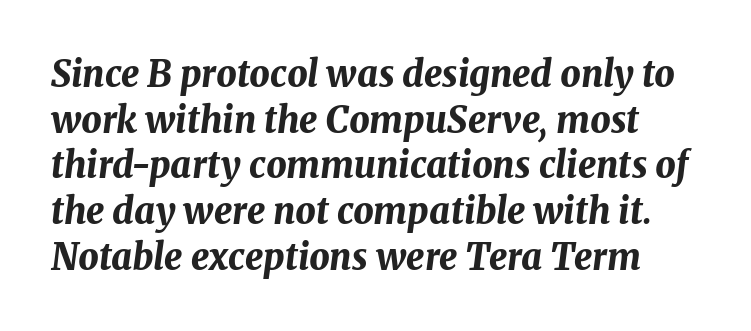
{"italic": "yes", "lean": "right", "slant_degrees": 8, "bold": "yes", "weight": "bold", "width": "normal", "stroke_contrast": "medium", "x_height": "medium", "monospaced": "no", "underline": "no", "line_spacing": "normal", "line_spacing_ratio": 1.27, "letter_spacing": "normal", "letter_spacing_em": 0.0, "glyph_px": 36}
